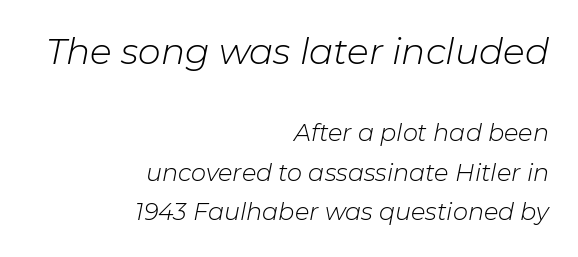
Q: Is the text bold? A: No.
Q: Is the text italic (slanted)? A: Yes, it leans right by about 11 degrees.
Q: Is the text underlined? A: No.
Q: How is the paragraph aligned? A: Right-aligned.
Q: Is the spacing between letters normal or unusually wide? A: Normal.
Q: Is the spacing between lines tight, normal or loose? A: Normal.
Q: Which block of text is set in a larger size, the first (top) or the second (bottom)? A: The first (top) one.
Q: Width (condensed, normal, or wide)? A: Normal.
Q: Stroke contrast? A: Low.
Q: x-height? A: Medium.
Q: Monospaced? A: No.
